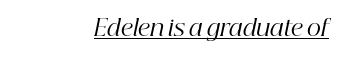
Q: Is the text bold? A: No.
Q: Is the text italic (slanted)? A: Yes, it leans right by about 12 degrees.
Q: Is the text underlined? A: Yes.
Q: Is the spacing between letters normal or unusually wide? A: Normal.
